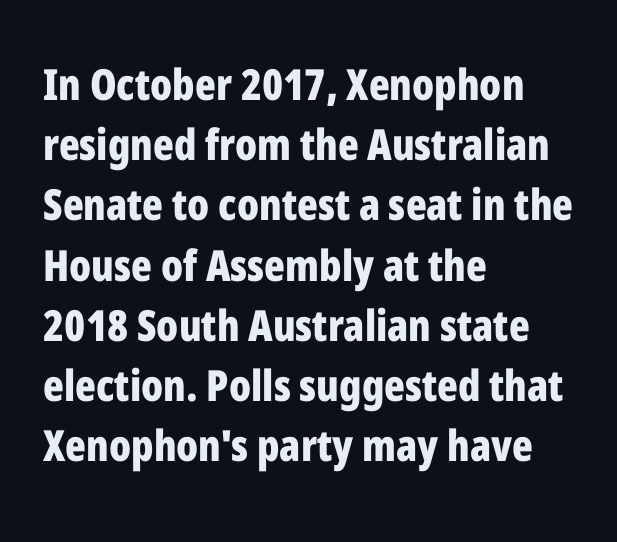
Normally led — the rows are evenly, conventionally spaced. Style check: upright. How are the letters spaced? Ordinarily, with no added tracking. Each letter's strokes conclude bluntly, with no projecting serifs. The strokes are fattened all the way to bold. Bare-footed words on every line.
